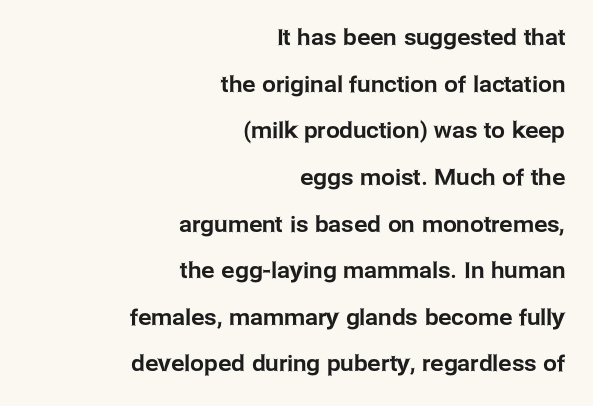
Q: Is the text italic (slanted)? A: No, it is upright.
Q: Is the text underlined? A: No.
Q: How is the paragraph aligned? A: Right-aligned.
Q: Is the spacing between letters normal or unusually wide? A: Normal.
Q: Is the spacing between lines tight, normal or loose? A: Loose.
